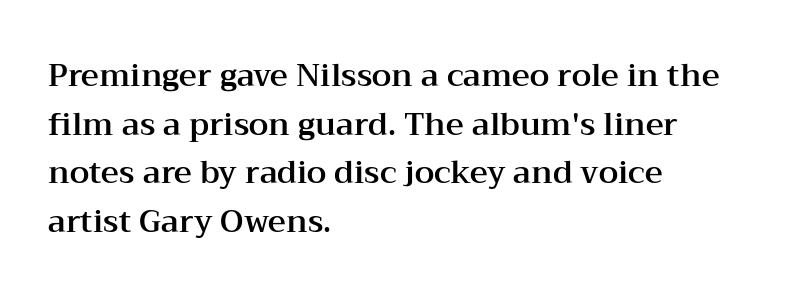
{"serif": "yes", "italic": "no", "width": "wide", "stroke_contrast": "medium", "x_height": "medium", "monospaced": "no", "underline": "no", "align": "left", "line_spacing": "normal", "line_spacing_ratio": 1.57, "letter_spacing": "normal", "letter_spacing_em": 0.0, "glyph_px": 31}
